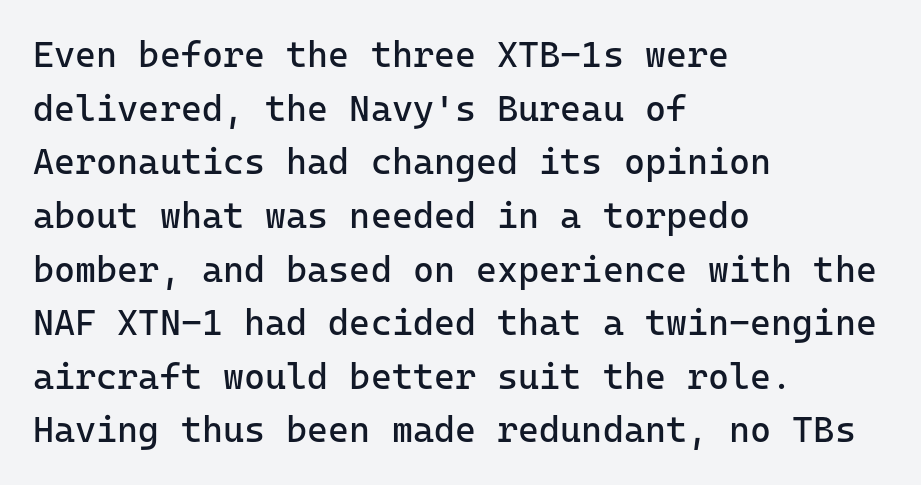
Q: Is the text bold? A: No.
Q: Is the text italic (slanted)? A: No, it is upright.
Q: Is the typeface a serif or a sans-serif typeface? A: Sans-serif.
Q: Is the text underlined? A: No.
Q: How is the paragraph aligned? A: Left-aligned.
Q: Is the spacing between letters normal or unusually wide? A: Normal.
Q: Is the spacing between lines tight, normal or loose? A: Normal.
Q: Width (condensed, normal, or wide)? A: Normal.
Q: Stroke contrast? A: Low.
Q: x-height? A: Medium.
Q: Monospaced? A: Yes.
